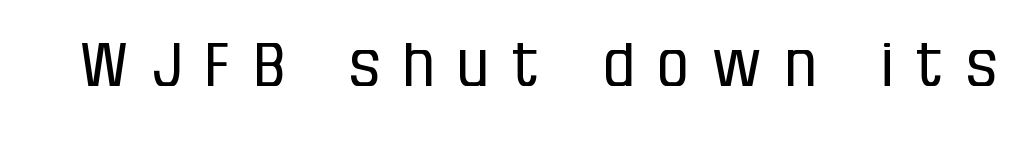
The image shows 61 px regular-weight, condensed sans-serif type, upright; set unusually wide letter spacing (+0.39 em), not underlined; low stroke contrast and a large x-height.
